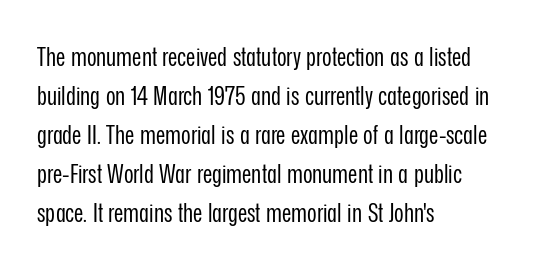
Q: Is the text bold? A: No.
Q: Is the text italic (slanted)? A: No, it is upright.
Q: Is the text underlined? A: No.
Q: How is the paragraph aligned? A: Left-aligned.
Q: Is the spacing between letters normal or unusually wide? A: Normal.
Q: Is the spacing between lines tight, normal or loose? A: Normal.
